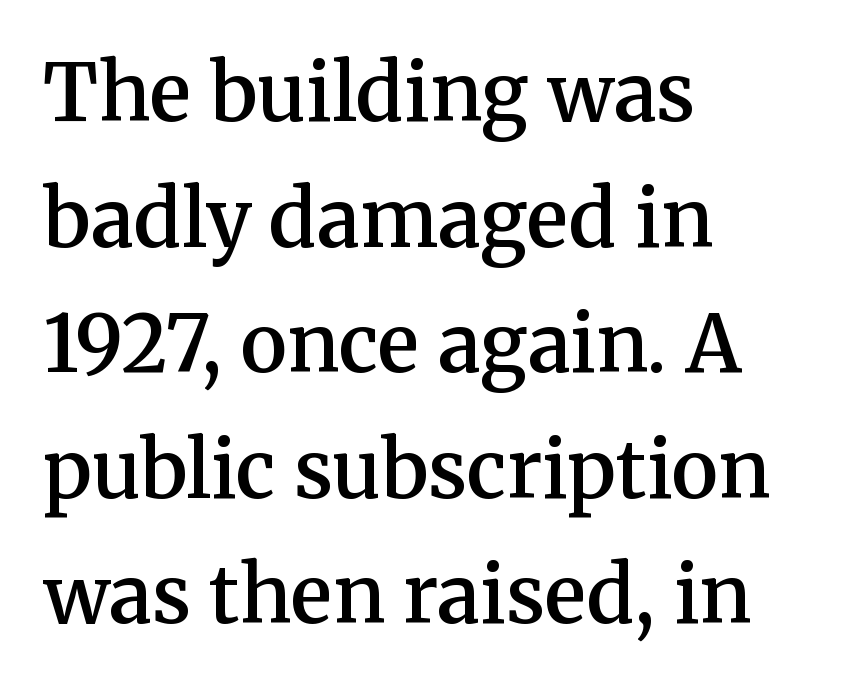
{"serif": "yes", "italic": "no", "bold": "semi", "weight": "semibold", "width": "normal", "stroke_contrast": "medium", "x_height": "medium", "monospaced": "no", "underline": "no", "align": "left", "line_spacing": "normal", "line_spacing_ratio": 1.59, "letter_spacing": "normal", "letter_spacing_em": 0.0, "glyph_px": 79}
